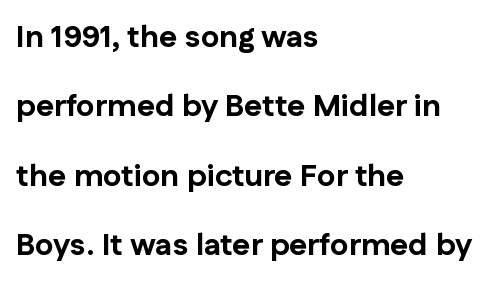
The image shows 31 px bold sans-serif type, upright; set left-aligned, loose line spacing (2.24x), normal letter spacing, not underlined; low stroke contrast and a medium x-height.
